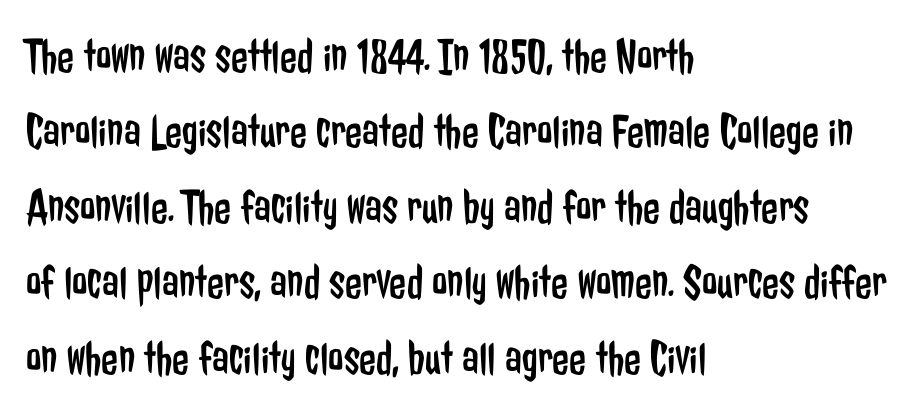
The image shows 49 px regular-weight, condensed sans-serif type, upright; set left-aligned, normal line spacing (1.54x), normal letter spacing, not underlined; low stroke contrast and a medium x-height.
